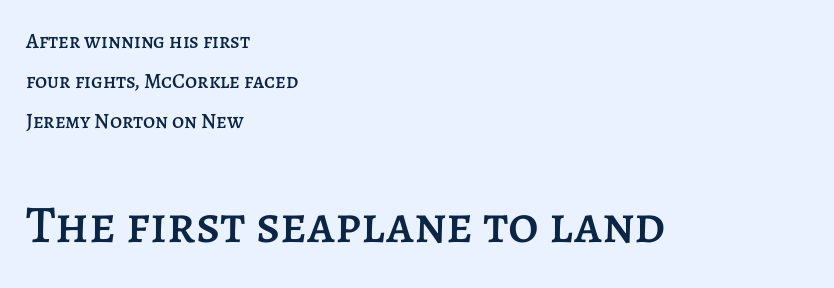
Q: Is the text italic (slanted)? A: No, it is upright.
Q: Is the text underlined? A: No.
Q: How is the paragraph aligned? A: Left-aligned.
Q: Is the spacing between letters normal or unusually wide? A: Normal.
Q: Is the spacing between lines tight, normal or loose? A: Loose.
Q: Which block of text is set in a larger size, the first (top) or the second (bottom)? A: The second (bottom) one.
Q: Width (condensed, normal, or wide)? A: Normal.
Q: Stroke contrast? A: Low.
Q: x-height? A: Large.
Q: Monospaced? A: No.
